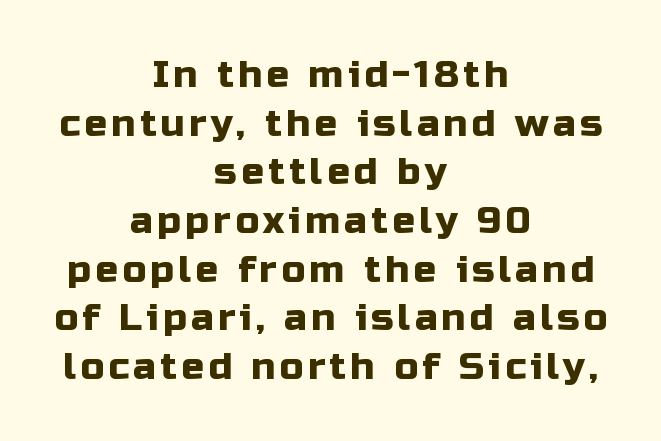
The image shows 38 px sans-serif type, upright; set centered, normal line spacing (1.28x), not underlined; low stroke contrast and a medium x-height.
